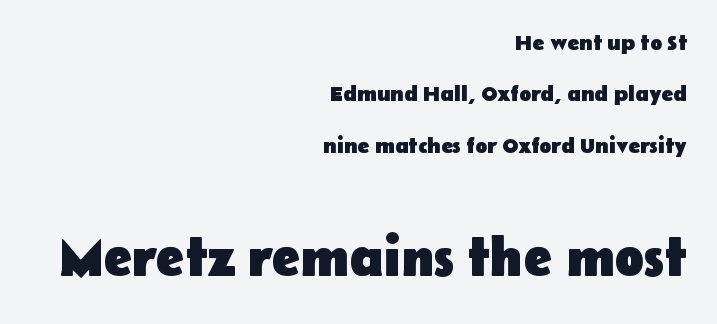
Q: Is the text bold? A: Yes.
Q: Is the text italic (slanted)? A: No, it is upright.
Q: Is the typeface a serif or a sans-serif typeface? A: Sans-serif.
Q: Is the text underlined? A: No.
Q: How is the paragraph aligned? A: Right-aligned.
Q: Is the spacing between letters normal or unusually wide? A: Normal.
Q: Is the spacing between lines tight, normal or loose? A: Loose.
Q: Which block of text is set in a larger size, the first (top) or the second (bottom)? A: The second (bottom) one.
Q: Width (condensed, normal, or wide)? A: Normal.
Q: Stroke contrast? A: Low.
Q: x-height? A: Medium.
Q: Monospaced? A: No.
